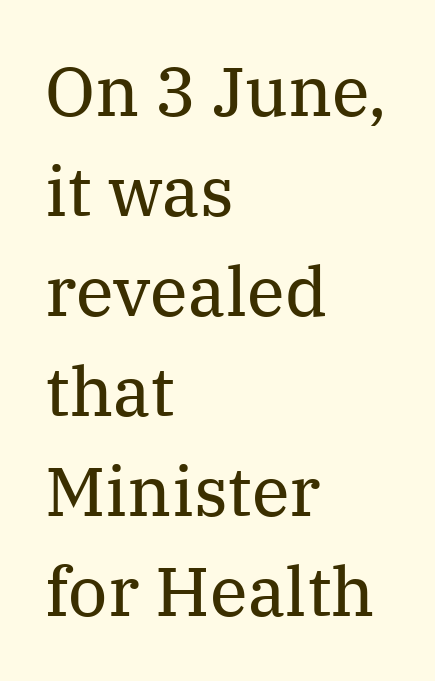
Small tapered or slab feet sit at the stroke ends, so this counts as serif. Honestly, the letter spacing is just normal — you wouldn't notice it. The space between consecutive lines is moderate. Do the letters lean? They stand straight. Alignment: flush left.
